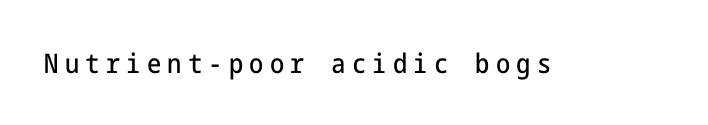
The image shows 27 px text type, upright; set unusually wide letter spacing (+0.23 em), not underlined.
